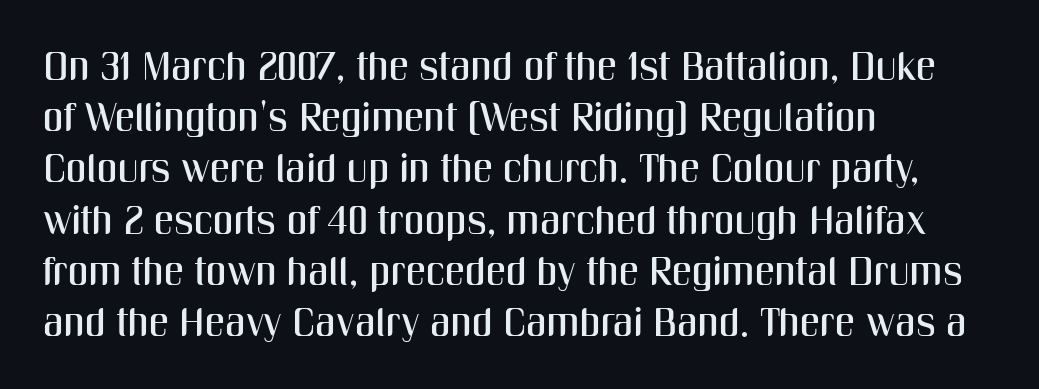
You could not count columns in this text — the font is proportionally spaced. Leftover space on each line is placed entirely after the last word. The rendering keeps characters at their native spacing. The specimen omits any rule beneath the text block's lines.
